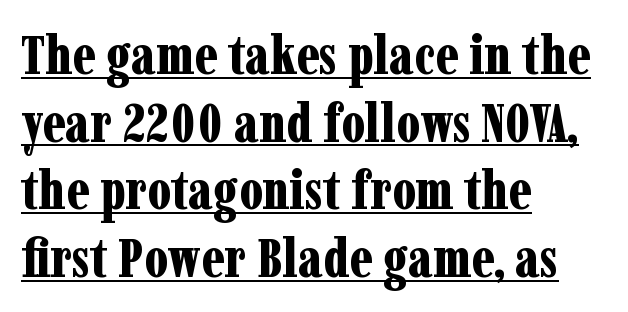
Q: Is the text bold? A: Yes.
Q: Is the text italic (slanted)? A: No, it is upright.
Q: Is the typeface a serif or a sans-serif typeface? A: Serif.
Q: Is the text underlined? A: Yes.
Q: How is the paragraph aligned? A: Left-aligned.
Q: Is the spacing between letters normal or unusually wide? A: Normal.
Q: Width (condensed, normal, or wide)? A: Condensed.
Q: Stroke contrast? A: Low.
Q: x-height? A: Medium.
Q: Monospaced? A: No.
